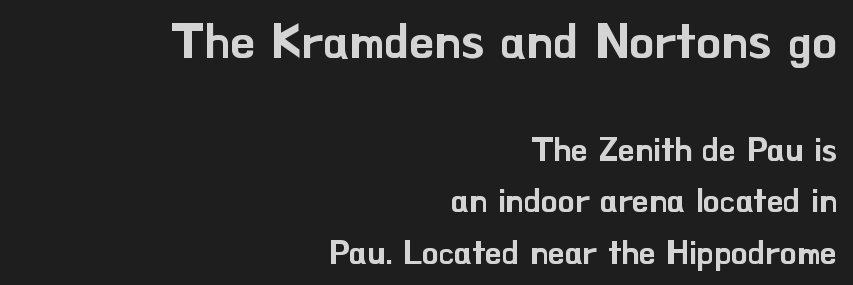
Q: Is the text italic (slanted)? A: No, it is upright.
Q: Is the typeface a serif or a sans-serif typeface? A: Sans-serif.
Q: Is the text underlined? A: No.
Q: How is the paragraph aligned? A: Right-aligned.
Q: Is the spacing between letters normal or unusually wide? A: Normal.
Q: Is the spacing between lines tight, normal or loose? A: Normal.
Q: Which block of text is set in a larger size, the first (top) or the second (bottom)? A: The first (top) one.
Q: Width (condensed, normal, or wide)? A: Normal.
Q: Stroke contrast? A: Low.
Q: x-height? A: Small.
Q: Monospaced? A: No.
